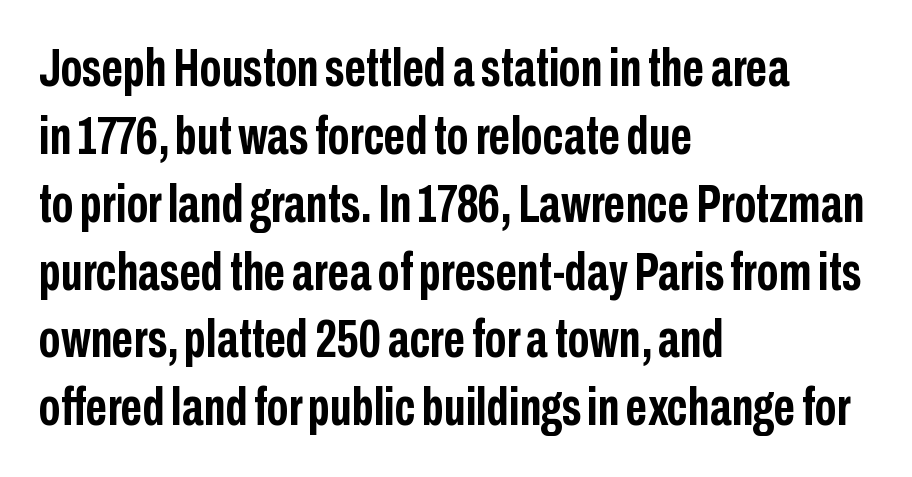
Q: Is the text bold? A: Yes.
Q: Is the text italic (slanted)? A: No, it is upright.
Q: Is the typeface a serif or a sans-serif typeface? A: Sans-serif.
Q: Is the text underlined? A: No.
Q: How is the paragraph aligned? A: Left-aligned.
Q: Is the spacing between letters normal or unusually wide? A: Normal.
Q: Is the spacing between lines tight, normal or loose? A: Normal.
Q: Width (condensed, normal, or wide)? A: Condensed.
Q: Stroke contrast? A: Low.
Q: x-height? A: Medium.
Q: Monospaced? A: No.
